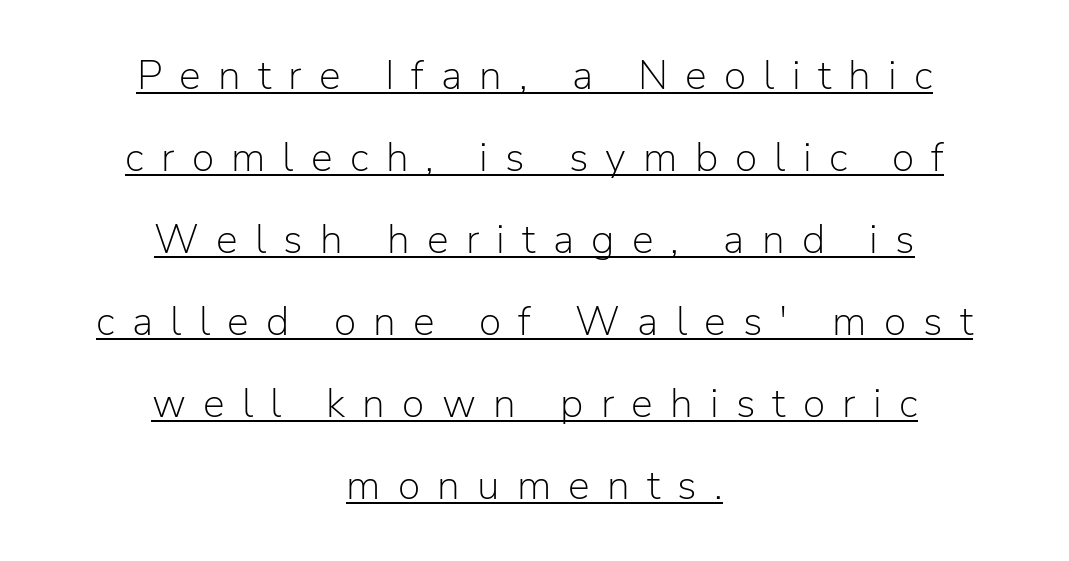
{"serif": "no", "italic": "no", "bold": "no", "weight": "light", "width": "normal", "stroke_contrast": "low", "x_height": "medium", "monospaced": "no", "underline": "yes", "align": "center", "line_spacing": "loose", "line_spacing_ratio": 2.0, "letter_spacing": "wide", "letter_spacing_em": 0.42, "glyph_px": 41}
